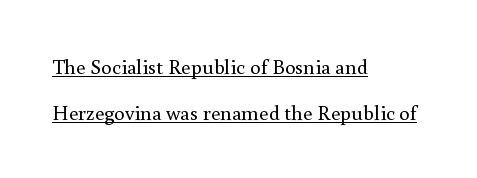
{"italic": "no", "bold": "no", "underline": "yes", "align": "left", "line_spacing": "loose", "line_spacing_ratio": 2.17, "letter_spacing": "normal", "letter_spacing_em": 0.0, "glyph_px": 21}
